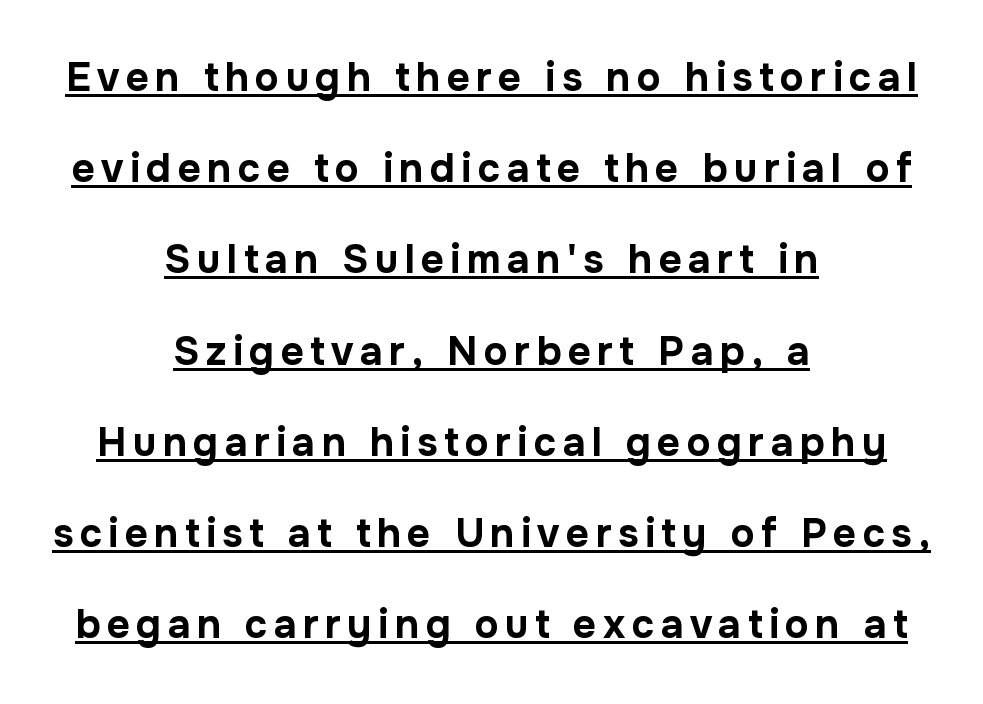
Q: Is the text bold? A: Yes.
Q: Is the text italic (slanted)? A: No, it is upright.
Q: Is the typeface a serif or a sans-serif typeface? A: Sans-serif.
Q: Is the text underlined? A: Yes.
Q: How is the paragraph aligned? A: Centered.
Q: Is the spacing between lines tight, normal or loose? A: Loose.
Q: Width (condensed, normal, or wide)? A: Normal.
Q: Stroke contrast? A: Low.
Q: x-height? A: Medium.
Q: Monospaced? A: No.
